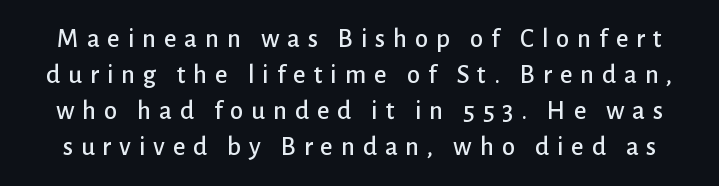
{"italic": "no", "underline": "no", "line_spacing": "normal", "line_spacing_ratio": 1.33, "letter_spacing": "wide", "letter_spacing_em": 0.29, "glyph_px": 27}
